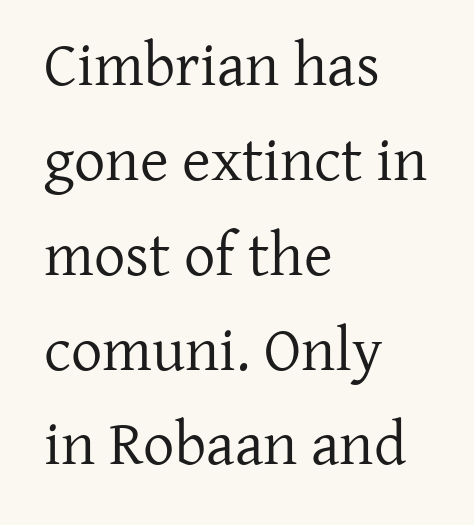
The cut favours lightness, reaching ordinary text weight at its darkest. Varying glyph widths throughout — classic text-font behaviour. Nobody drew a line under any word here. The letters stand straight up with perfectly vertical stems. You could call the tracking neutral — neither tight nor loose. One glance says typical: line gaps are just what's usual.
